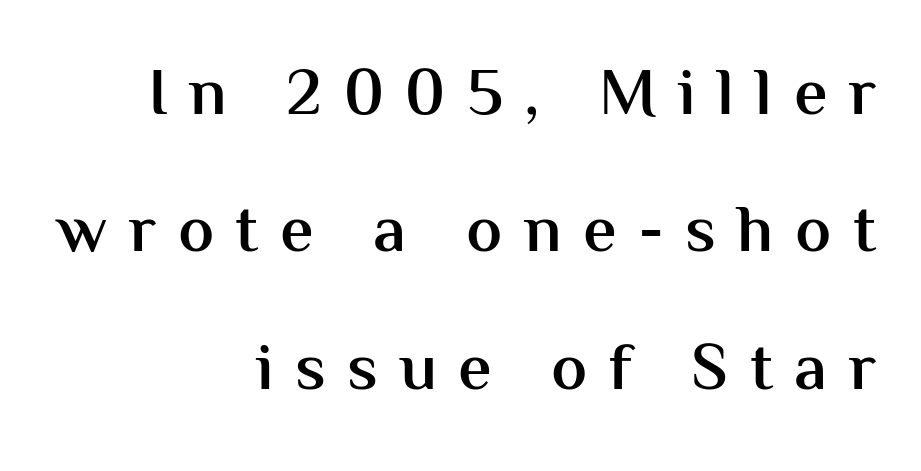
The image shows 67 px semibold sans-serif type, upright; set right-aligned, loose line spacing (2.05x), unusually wide letter spacing (+0.32 em), not underlined; medium stroke contrast and a medium x-height.
